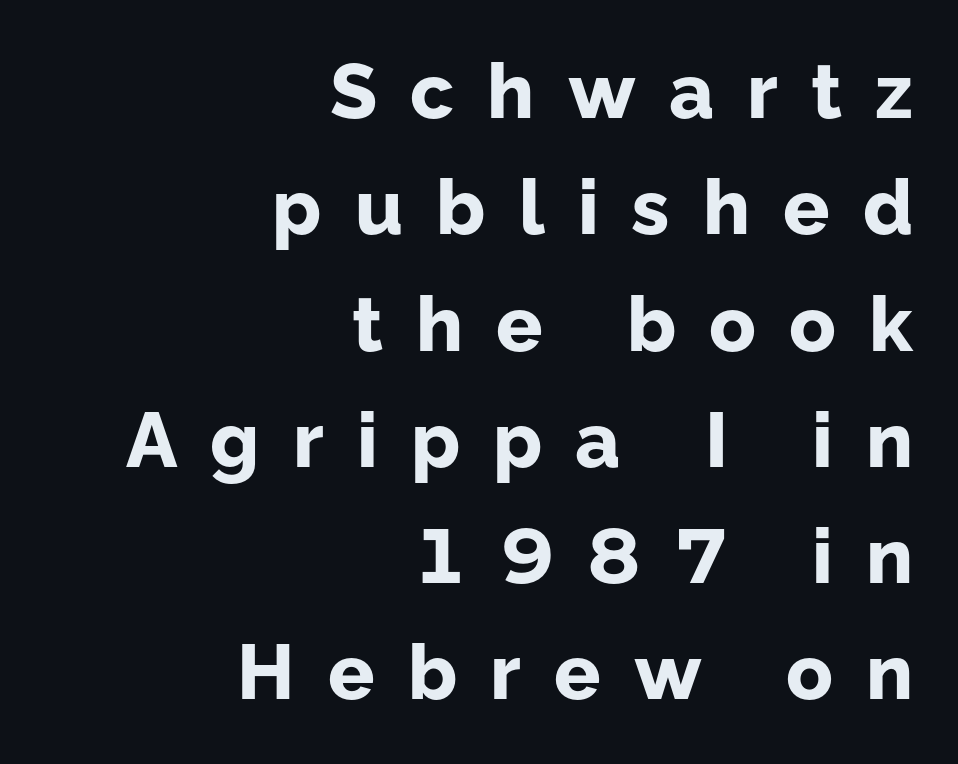
{"serif": "no", "italic": "no", "bold": "yes", "weight": "bold", "width": "normal", "stroke_contrast": "low", "x_height": "medium", "monospaced": "no", "underline": "no", "align": "right", "line_spacing": "normal", "line_spacing_ratio": 1.51, "letter_spacing": "wide", "letter_spacing_em": 0.43, "glyph_px": 77}
